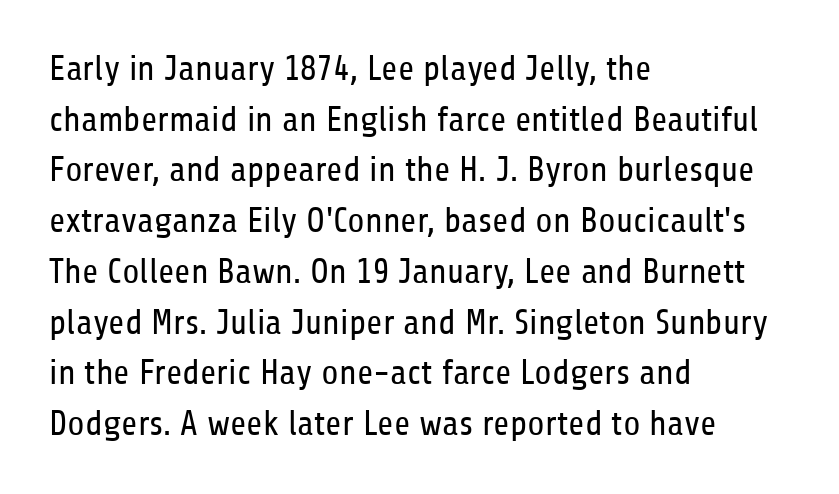
{"serif": "no", "italic": "no", "bold": "no", "weight": "regular", "width": "condensed", "stroke_contrast": "low", "x_height": "medium", "monospaced": "no", "underline": "no", "align": "left", "line_spacing": "normal", "line_spacing_ratio": 1.45, "letter_spacing": "normal", "letter_spacing_em": 0.0, "glyph_px": 35}
